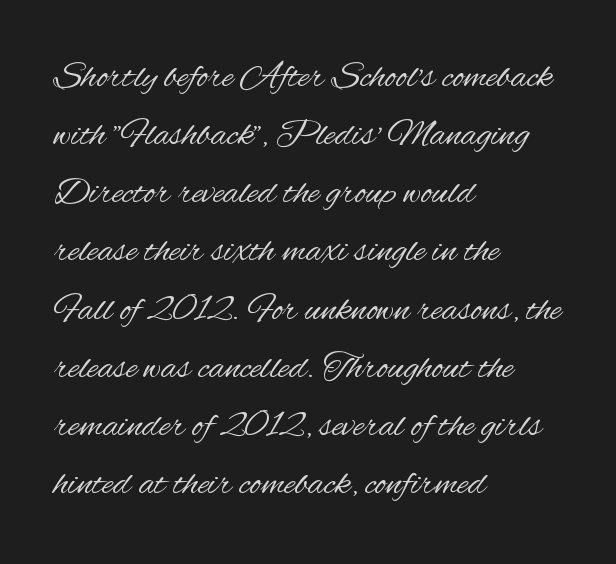
{"serif": "no", "bold": "no", "weight": "regular", "width": "condensed", "stroke_contrast": "medium", "x_height": "small", "monospaced": "no", "underline": "no", "align": "left", "line_spacing": "normal", "line_spacing_ratio": 1.53, "letter_spacing": "normal", "letter_spacing_em": 0.0, "glyph_px": 38}
